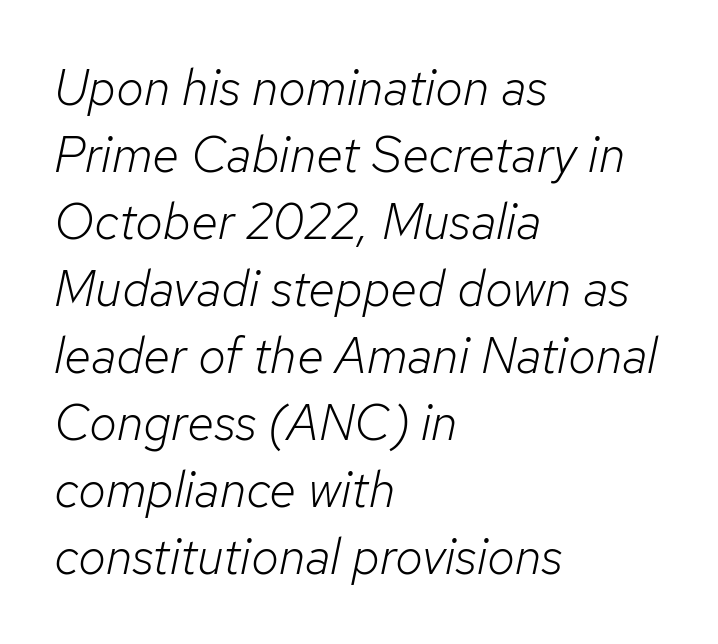
Q: Is the text bold? A: No.
Q: Is the text italic (slanted)? A: Yes, it leans right by about 12 degrees.
Q: Is the text underlined? A: No.
Q: How is the paragraph aligned? A: Left-aligned.
Q: Is the spacing between letters normal or unusually wide? A: Normal.
Q: Is the spacing between lines tight, normal or loose? A: Normal.
Q: Width (condensed, normal, or wide)? A: Normal.
Q: Stroke contrast? A: Low.
Q: x-height? A: Medium.
Q: Monospaced? A: No.
